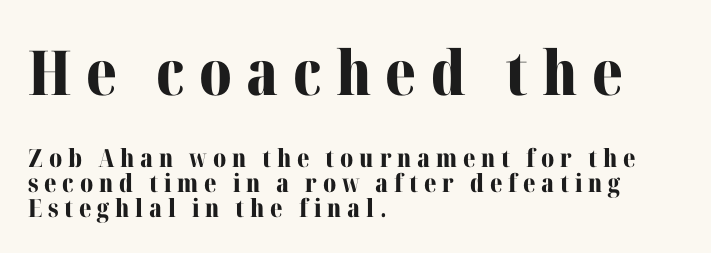
{"serif": "yes", "italic": "no", "bold": "yes", "weight": "bold", "width": "normal", "stroke_contrast": "medium", "x_height": "medium", "monospaced": "no", "underline": "no", "align": "left", "line_spacing": "tight", "line_spacing_ratio": 1.0, "letter_spacing": "wide", "letter_spacing_em": 0.23, "larger_block": "first", "size_ratio": 2.48, "glyph_px": 62}
